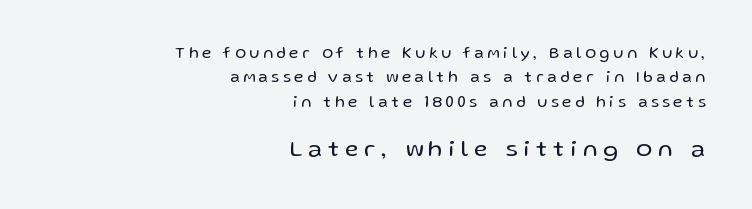
{"italic": "no", "bold": "no", "underline": "no", "align": "right", "line_spacing": "normal", "line_spacing_ratio": 1.53, "letter_spacing": "wide", "letter_spacing_em": 0.24, "larger_block": "second", "size_ratio": 1.5, "glyph_px": 24}
